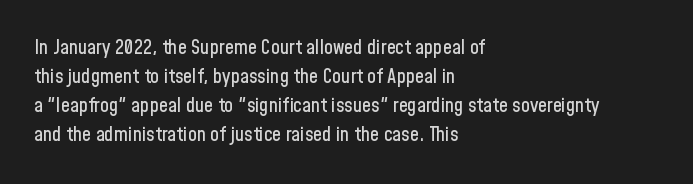
Q: Is the text italic (slanted)? A: No, it is upright.
Q: Is the text underlined? A: No.
Q: How is the paragraph aligned? A: Left-aligned.
Q: Is the spacing between letters normal or unusually wide? A: Normal.
Q: Is the spacing between lines tight, normal or loose? A: Normal.
